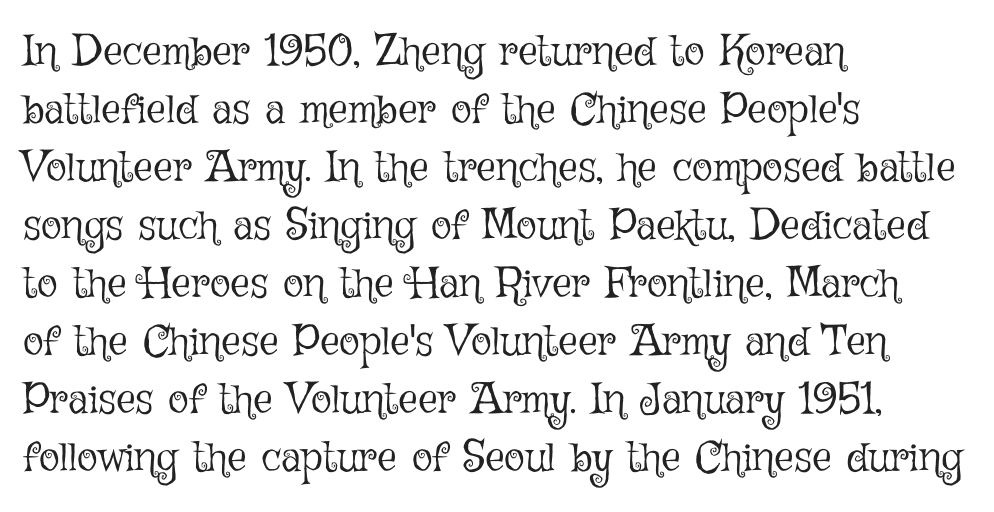
Q: Is the text bold? A: No.
Q: Is the text italic (slanted)? A: No, it is upright.
Q: Is the text underlined? A: No.
Q: How is the paragraph aligned? A: Left-aligned.
Q: Is the spacing between letters normal or unusually wide? A: Normal.
Q: Is the spacing between lines tight, normal or loose? A: Normal.
Q: Width (condensed, normal, or wide)? A: Normal.
Q: Stroke contrast? A: Low.
Q: x-height? A: Medium.
Q: Monospaced? A: No.
